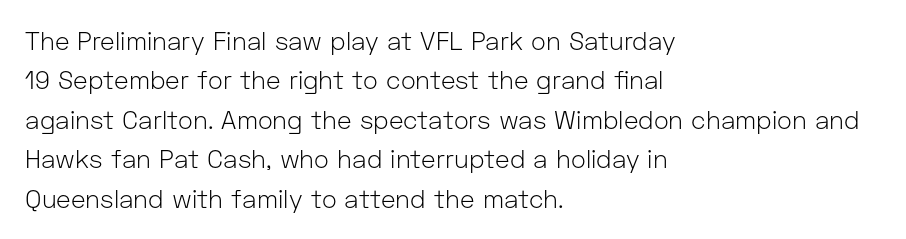
{"italic": "no", "bold": "no", "underline": "no", "align": "left", "line_spacing": "normal", "line_spacing_ratio": 1.58, "letter_spacing": "normal", "letter_spacing_em": 0.0, "glyph_px": 25}
